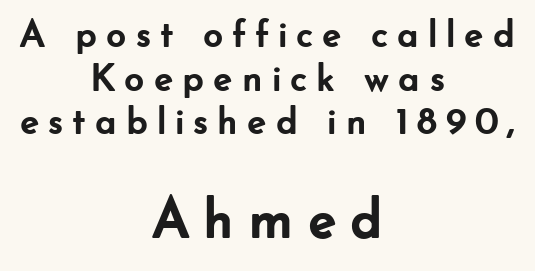
{"serif": "no", "italic": "no", "bold": "yes", "weight": "semibold", "width": "normal", "stroke_contrast": "low", "x_height": "small", "monospaced": "no", "underline": "no", "align": "center", "line_spacing": "tight", "line_spacing_ratio": 1.12, "letter_spacing": "wide", "letter_spacing_em": 0.21, "larger_block": "second", "size_ratio": 1.49, "glyph_px": 58}
